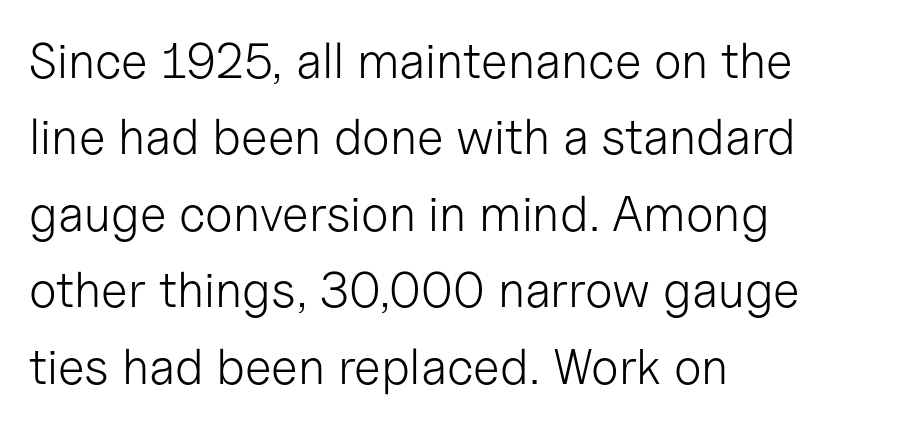
Q: Is the text bold? A: No.
Q: Is the text italic (slanted)? A: No, it is upright.
Q: Is the typeface a serif or a sans-serif typeface? A: Sans-serif.
Q: Is the text underlined? A: No.
Q: How is the paragraph aligned? A: Left-aligned.
Q: Is the spacing between letters normal or unusually wide? A: Normal.
Q: Is the spacing between lines tight, normal or loose? A: Normal.
Q: Width (condensed, normal, or wide)? A: Normal.
Q: Stroke contrast? A: Low.
Q: x-height? A: Medium.
Q: Monospaced? A: No.
